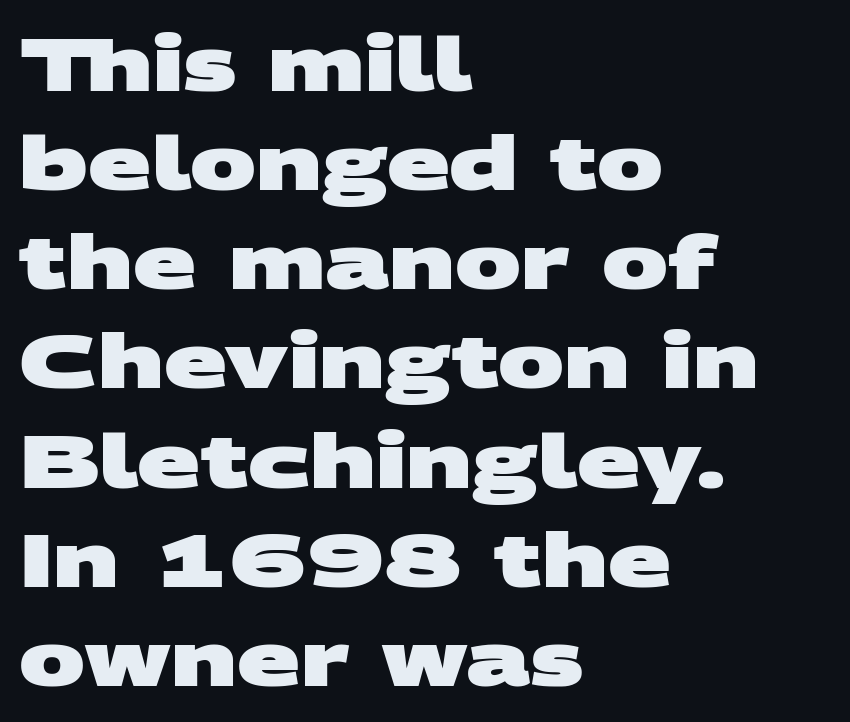
Q: Is the text bold? A: Yes.
Q: Is the typeface a serif or a sans-serif typeface? A: Sans-serif.
Q: Is the text underlined? A: No.
Q: How is the paragraph aligned? A: Left-aligned.
Q: Is the spacing between letters normal or unusually wide? A: Normal.
Q: Is the spacing between lines tight, normal or loose? A: Normal.
Q: Width (condensed, normal, or wide)? A: Wide.
Q: Stroke contrast? A: Medium.
Q: x-height? A: Large.
Q: Monospaced? A: No.
